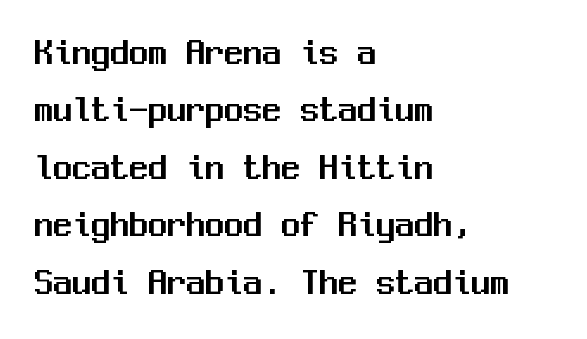
In CSS terms this would be text-align: left. Does the lettering tilt? It doesn't — this is upright. If you measured baseline to baseline, you'd find a middling distance. Descenders are the only things crossing below the line.
